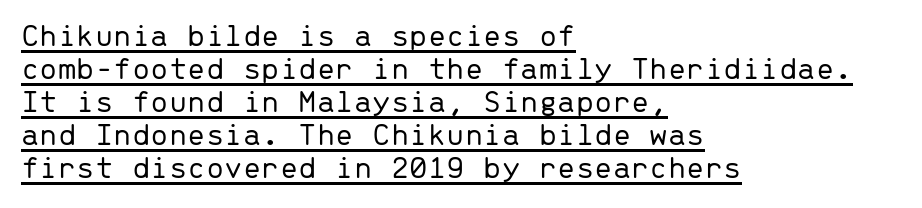
Serif or sans? Sans — the stroke terminals are bare. The lines in this sample share a left origin and differ only in where they stop. Every character here occupies the same horizontal width, giving the sample a typewriter-like rhythm. Is this a heavy cut? Hardly; it is regular or lighter. It's the straight-up-and-down kind of type. The lettering is marked with a stroke running underneath it.
